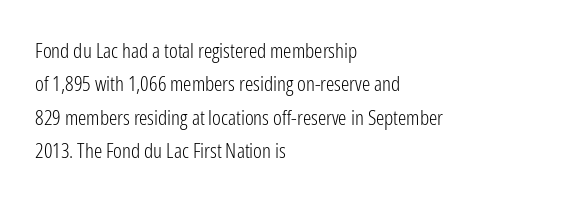
The image shows 21 px text type, upright; set left-aligned, normal line spacing (1.59x), normal letter spacing, not underlined.
